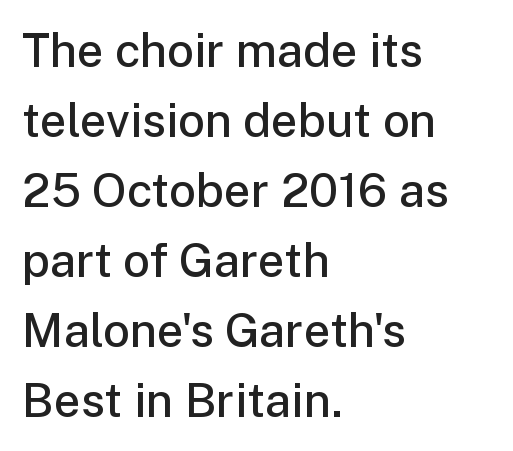
Q: Is the text bold? A: Semi-bold.
Q: Is the text italic (slanted)? A: No, it is upright.
Q: Is the typeface a serif or a sans-serif typeface? A: Sans-serif.
Q: Is the text underlined? A: No.
Q: How is the paragraph aligned? A: Left-aligned.
Q: Is the spacing between letters normal or unusually wide? A: Normal.
Q: Is the spacing between lines tight, normal or loose? A: Normal.
Q: Width (condensed, normal, or wide)? A: Normal.
Q: Stroke contrast? A: Low.
Q: x-height? A: Medium.
Q: Monospaced? A: No.
